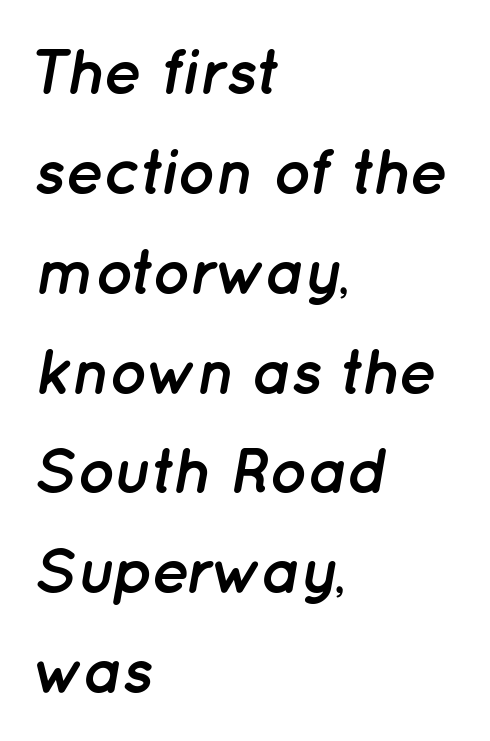
Q: Is the text bold? A: Yes.
Q: Is the text italic (slanted)? A: Yes, it leans right by about 12 degrees.
Q: Is the text underlined? A: No.
Q: How is the paragraph aligned? A: Left-aligned.
Q: Is the spacing between letters normal or unusually wide? A: Normal.
Q: Is the spacing between lines tight, normal or loose? A: Normal.
Q: Width (condensed, normal, or wide)? A: Normal.
Q: Stroke contrast? A: Low.
Q: x-height? A: Medium.
Q: Monospaced? A: No.
